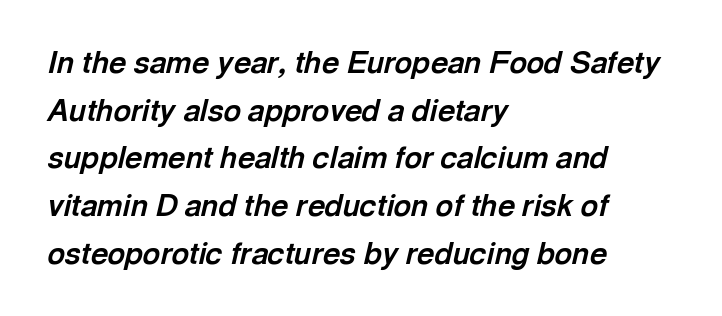
Each letter keeps its own natural width here, so spacing adapts to shape. Interline gaps are of average width in this sample. You could call the tracking neutral — neither tight nor loose. The lines in this sample share a left origin and differ only in where they stop.
